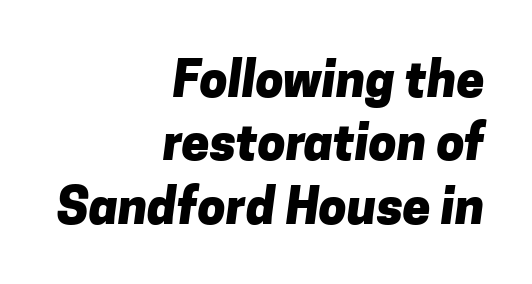
Q: Is the text bold? A: Yes.
Q: Is the typeface a serif or a sans-serif typeface? A: Sans-serif.
Q: Is the text underlined? A: No.
Q: How is the paragraph aligned? A: Right-aligned.
Q: Is the spacing between letters normal or unusually wide? A: Normal.
Q: Is the spacing between lines tight, normal or loose? A: Normal.
Q: Width (condensed, normal, or wide)? A: Normal.
Q: Stroke contrast? A: Low.
Q: x-height? A: Medium.
Q: Monospaced? A: No.
